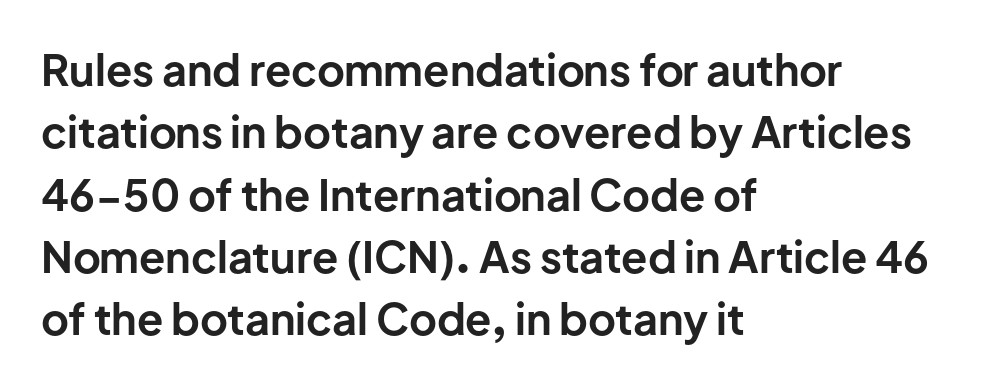
The image shows 43 px bold sans-serif type, upright; set left-aligned, normal line spacing (1.45x), normal letter spacing, not underlined; low stroke contrast and a medium x-height.
